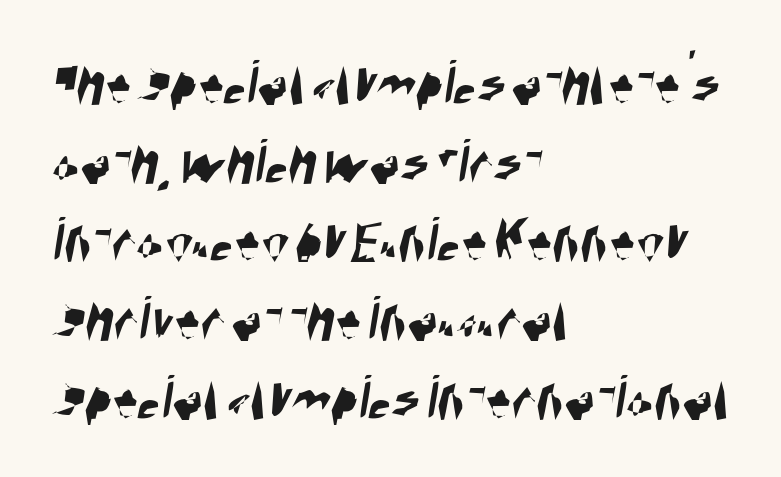
{"serif": "no", "width": "condensed", "stroke_contrast": "high", "x_height": "large", "monospaced": "no", "underline": "no", "align": "left", "line_spacing_ratio": 1.23, "letter_spacing": "normal", "letter_spacing_em": 0.0, "glyph_px": 64}
